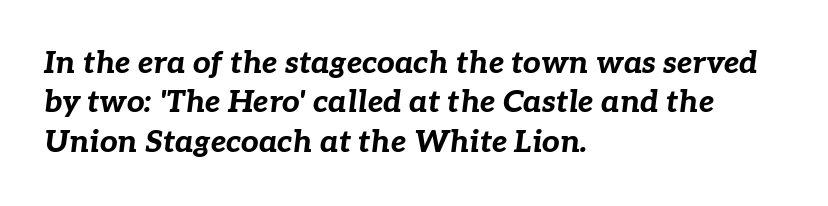
{"italic": "yes", "lean": "right", "slant_degrees": 7, "bold": "yes", "weight": "bold", "width": "normal", "stroke_contrast": "low", "x_height": "medium", "monospaced": "no", "underline": "no", "align": "left", "line_spacing": "normal", "line_spacing_ratio": 1.27, "letter_spacing": "normal", "letter_spacing_em": 0.0, "glyph_px": 31}
